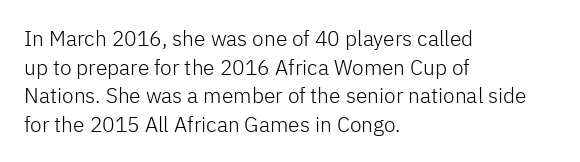
Q: Is the text bold? A: No.
Q: Is the text italic (slanted)? A: No, it is upright.
Q: Is the text underlined? A: No.
Q: How is the paragraph aligned? A: Left-aligned.
Q: Is the spacing between letters normal or unusually wide? A: Normal.
Q: Is the spacing between lines tight, normal or loose? A: Normal.
